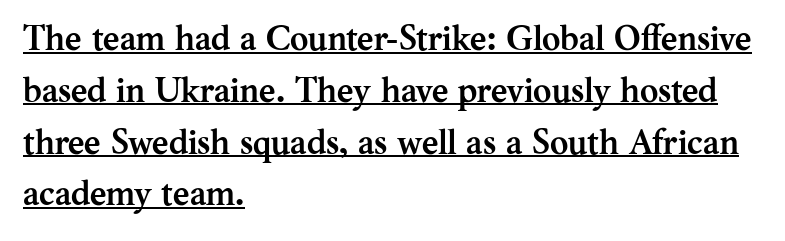
Q: Is the text bold? A: Yes.
Q: Is the text italic (slanted)? A: No, it is upright.
Q: Is the typeface a serif or a sans-serif typeface? A: Serif.
Q: Is the text underlined? A: Yes.
Q: How is the paragraph aligned? A: Left-aligned.
Q: Is the spacing between letters normal or unusually wide? A: Normal.
Q: Is the spacing between lines tight, normal or loose? A: Normal.
Q: Width (condensed, normal, or wide)? A: Normal.
Q: Stroke contrast? A: Medium.
Q: x-height? A: Medium.
Q: Monospaced? A: No.
